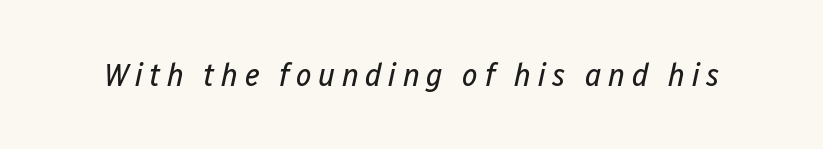
Short note: letters widely spaced. The foot of each line stays bare and open. When letters slant like this, we call the style italic. Ink coverage per letter is moderate at most.
